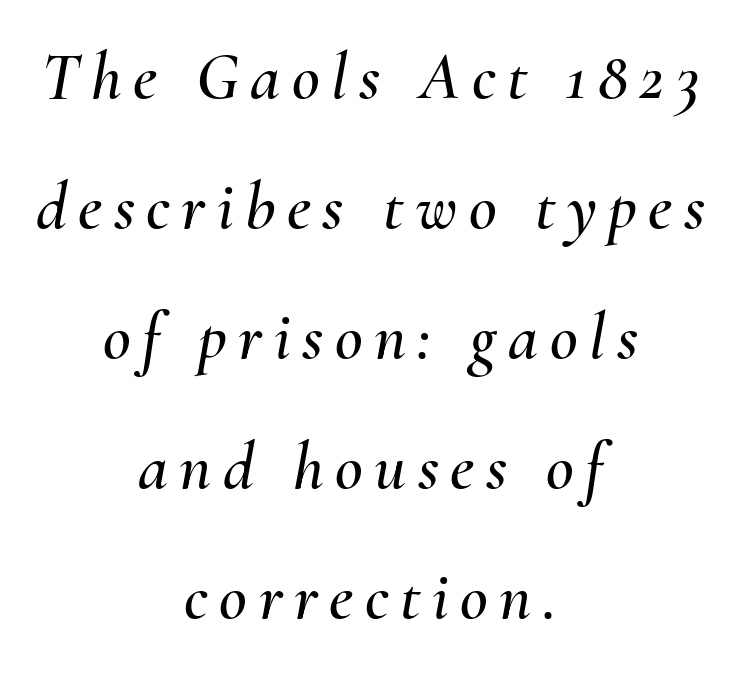
The image shows 68 px text type, italic (leaning right); set centered, loose line spacing (1.91x), not underlined; medium stroke contrast and a small x-height.
